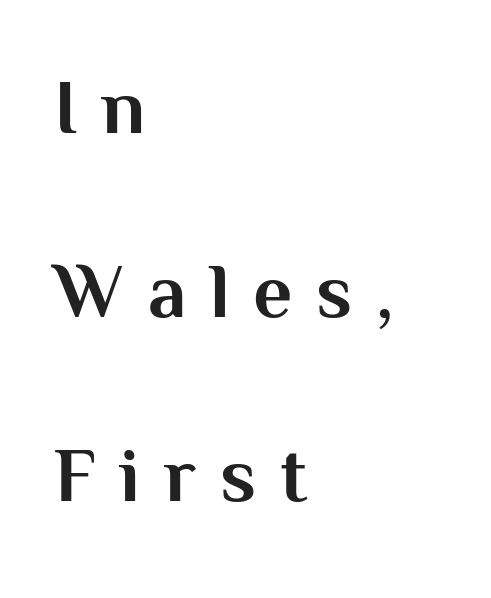
Regarding leading, the lines here are spaced well apart. This sample is left-justified, so line endings fall wherever the words run out. The letters are spread apart with noticeably loose tracking. The face used here is a sans, in the tradition of grotesques and geometrics.
